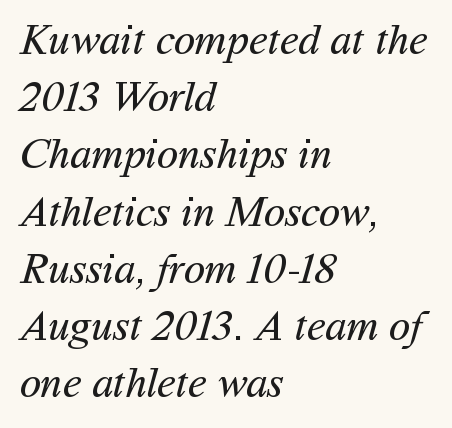
{"serif": "no", "bold": "no", "weight": "regular", "width": "normal", "stroke_contrast": "medium", "x_height": "medium", "monospaced": "no", "underline": "no", "align": "left", "line_spacing": "normal", "line_spacing_ratio": 1.33, "letter_spacing": "normal", "letter_spacing_em": 0.0, "glyph_px": 43}
